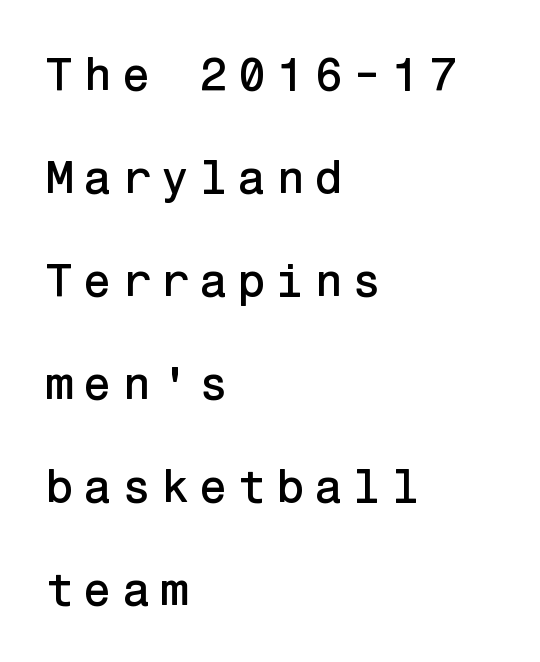
{"serif": "no", "italic": "no", "width": "normal", "stroke_contrast": "low", "x_height": "medium", "underline": "no", "align": "left", "line_spacing": "loose", "line_spacing_ratio": 2.19, "letter_spacing": "wide", "letter_spacing_em": 0.2, "glyph_px": 47}
